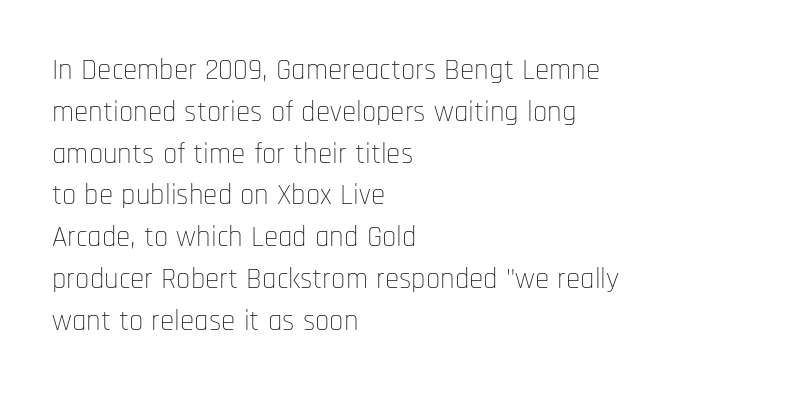
Q: Is the text bold? A: No.
Q: Is the text italic (slanted)? A: No, it is upright.
Q: Is the typeface a serif or a sans-serif typeface? A: Sans-serif.
Q: Is the text underlined? A: No.
Q: How is the paragraph aligned? A: Left-aligned.
Q: Is the spacing between letters normal or unusually wide? A: Normal.
Q: Is the spacing between lines tight, normal or loose? A: Normal.
Q: Width (condensed, normal, or wide)? A: Condensed.
Q: Stroke contrast? A: Low.
Q: x-height? A: Large.
Q: Monospaced? A: No.
